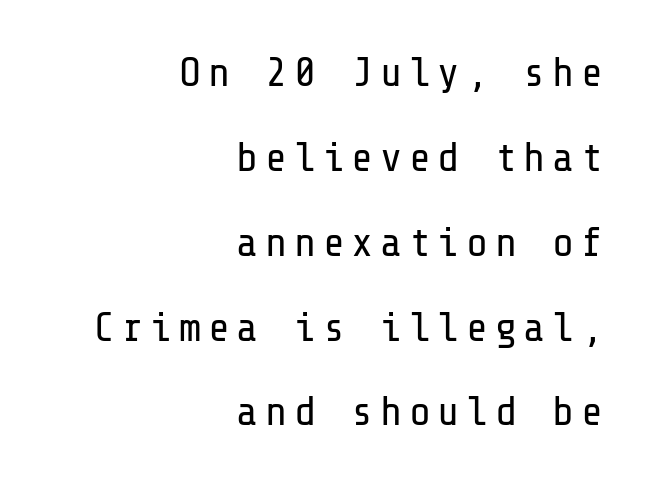
This block would shrink considerably if given ordinary leading; it's expanded now. Any mark beneath the type? The region is blank. Notice how the passage keeps a crisp vertical edge on the right only. Is there any slant? The stems are plumb. The rendering shows plain stroke endings on the letterforms — a sans-serif design.
